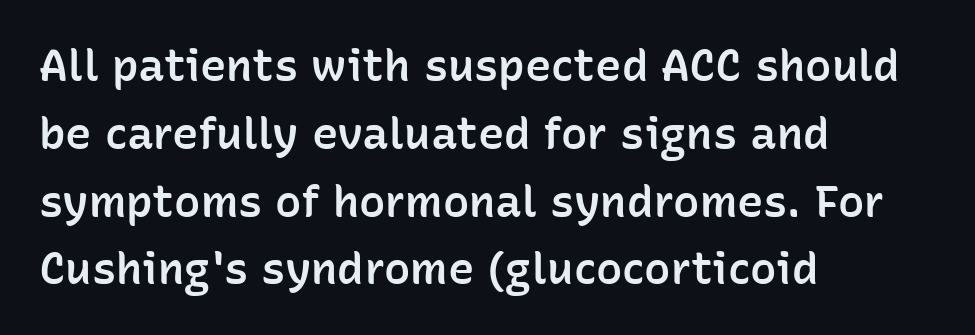
{"serif": "no", "italic": "no", "bold": "semi", "weight": "semibold", "width": "normal", "stroke_contrast": "low", "x_height": "medium", "monospaced": "no", "underline": "no", "align": "left", "line_spacing": "normal", "line_spacing_ratio": 1.54, "letter_spacing": "normal", "letter_spacing_em": 0.0, "glyph_px": 44}
